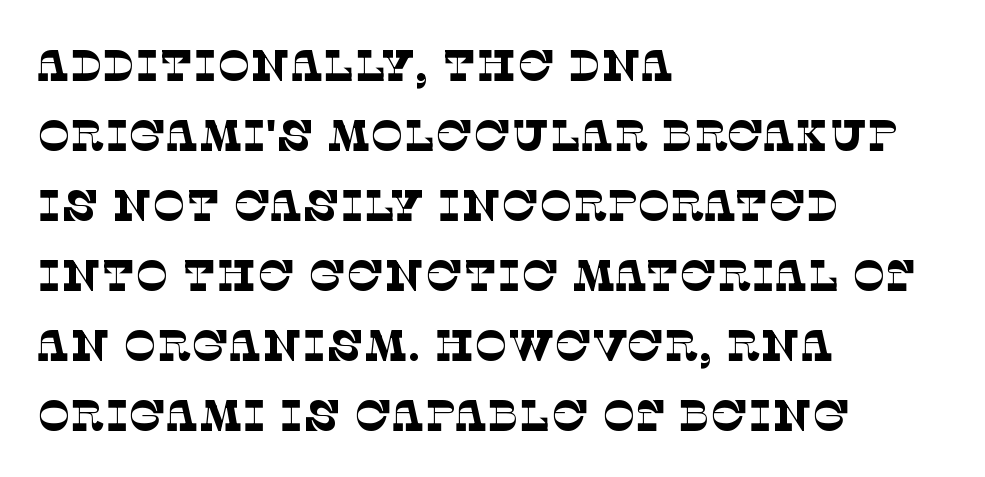
{"serif": "yes", "bold": "no", "weight": "thin", "width": "normal", "stroke_contrast": "low", "x_height": "large", "monospaced": "no", "underline": "no", "align": "left", "line_spacing": "normal", "line_spacing_ratio": 1.59, "letter_spacing": "normal", "letter_spacing_em": 0.0, "glyph_px": 44}
